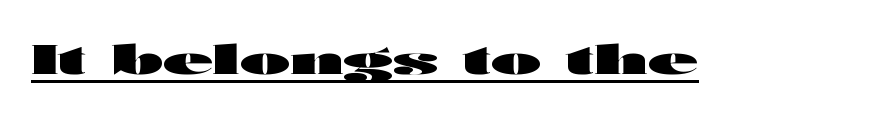
The image shows 41 px heavy, wide sans-serif type, upright; set normal letter spacing, underlined; high stroke contrast and a medium x-height.
